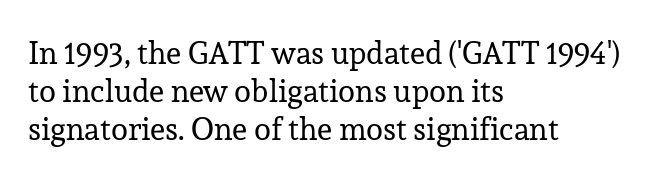
Q: Is the text bold? A: No.
Q: Is the text italic (slanted)? A: No, it is upright.
Q: Is the typeface a serif or a sans-serif typeface? A: Serif.
Q: Is the text underlined? A: No.
Q: How is the paragraph aligned? A: Left-aligned.
Q: Is the spacing between letters normal or unusually wide? A: Normal.
Q: Width (condensed, normal, or wide)? A: Normal.
Q: Stroke contrast? A: Low.
Q: x-height? A: Medium.
Q: Monospaced? A: No.
